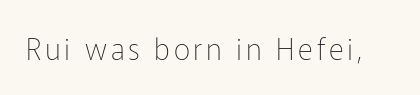
Q: Is the text bold? A: No.
Q: Is the text italic (slanted)? A: No, it is upright.
Q: Is the typeface a serif or a sans-serif typeface? A: Sans-serif.
Q: Is the text underlined? A: No.
Q: Width (condensed, normal, or wide)? A: Normal.
Q: Stroke contrast? A: Low.
Q: x-height? A: Medium.
Q: Monospaced? A: No.
